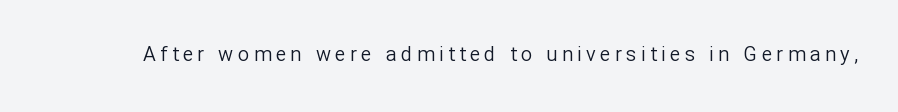
Unmarked baselines from the first word to the last. The letters look calm and open, with moderate or lighter stems. The letterforms stand isolated, each surrounded by extra space. A typesetter would mark this as roman, not italic.
